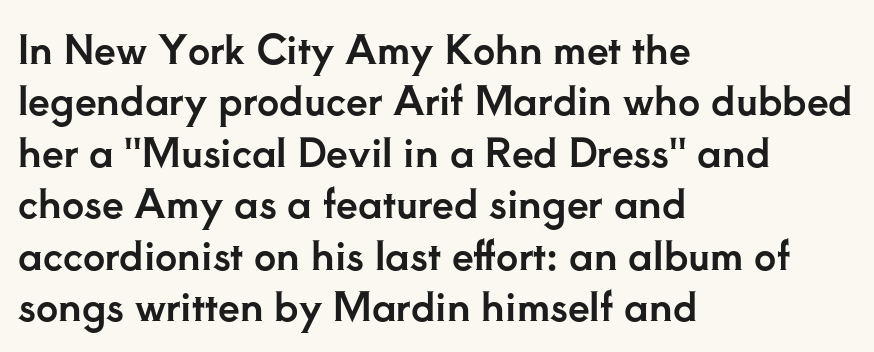
This sample has the flowing, uneven cadence of proportional lettering. Layout note: lines flush left. Nope, not italic — everything's standing straight. The face used here is seriffed, in the tradition of book romans. Rule under the text: the space is simply empty. Between one letter and the next there's only the usual sliver of space.
